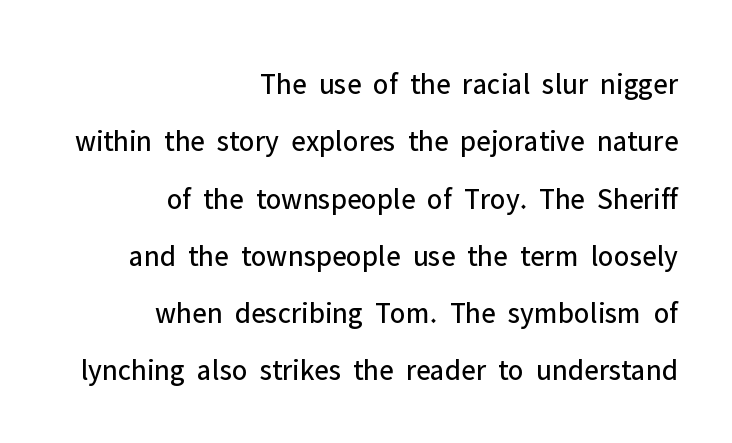
{"serif": "no", "italic": "no", "bold": "no", "weight": "regular", "width": "normal", "stroke_contrast": "low", "x_height": "medium", "monospaced": "no", "underline": "no", "align": "right", "line_spacing": "loose", "line_spacing_ratio": 1.91, "letter_spacing": "normal", "letter_spacing_em": 0.0, "glyph_px": 30}
